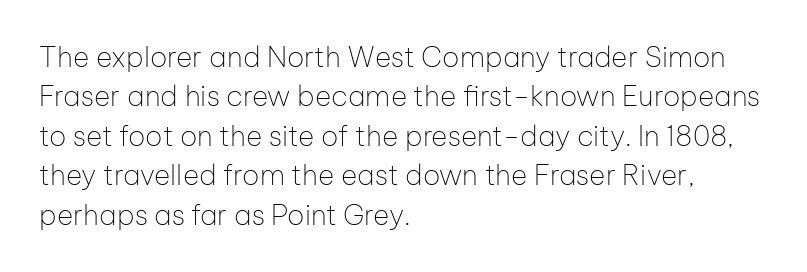
The image shows 28 px thin sans-serif type, upright; set left-aligned, normal line spacing (1.41x), normal letter spacing, not underlined; low stroke contrast and a medium x-height.
